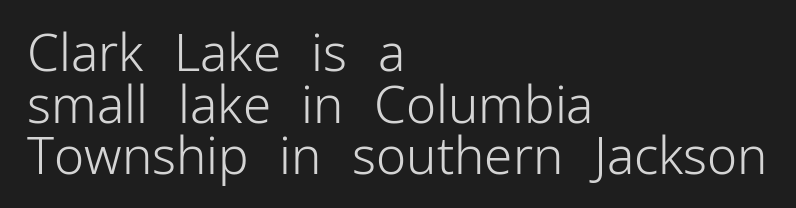
The image shows 51 px light sans-serif type, upright; set left-aligned, tight line spacing (1.01x), normal letter spacing, not underlined; low stroke contrast and a medium x-height.
